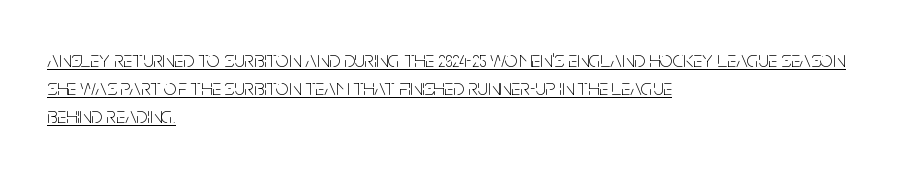
Q: Is the text bold? A: No.
Q: Is the text italic (slanted)? A: No, it is upright.
Q: Is the text underlined? A: Yes.
Q: How is the paragraph aligned? A: Left-aligned.
Q: Is the spacing between letters normal or unusually wide? A: Normal.
